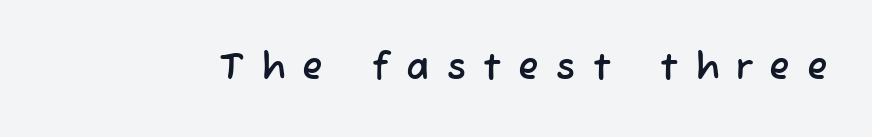
{"serif": "no", "width": "normal", "stroke_contrast": "low", "x_height": "medium", "monospaced": "no", "underline": "no", "letter_spacing": "wide", "letter_spacing_em": 0.45, "glyph_px": 38}
